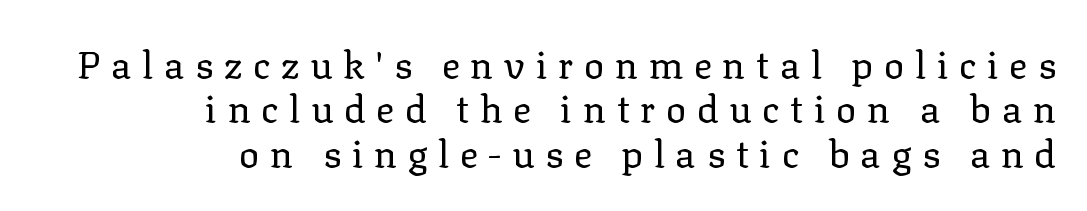
Q: Is the text bold? A: No.
Q: Is the text italic (slanted)? A: No, it is upright.
Q: Is the typeface a serif or a sans-serif typeface? A: Serif.
Q: Is the text underlined? A: No.
Q: How is the paragraph aligned? A: Right-aligned.
Q: Is the spacing between letters normal or unusually wide? A: Unusually wide.
Q: Width (condensed, normal, or wide)? A: Normal.
Q: Stroke contrast? A: Low.
Q: x-height? A: Medium.
Q: Monospaced? A: No.
